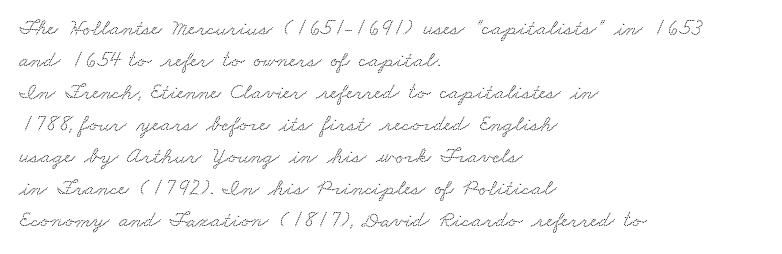
{"underline": "no", "align": "left", "line_spacing": "normal", "line_spacing_ratio": 1.39, "letter_spacing": "normal", "letter_spacing_em": 0.0, "glyph_px": 23}
